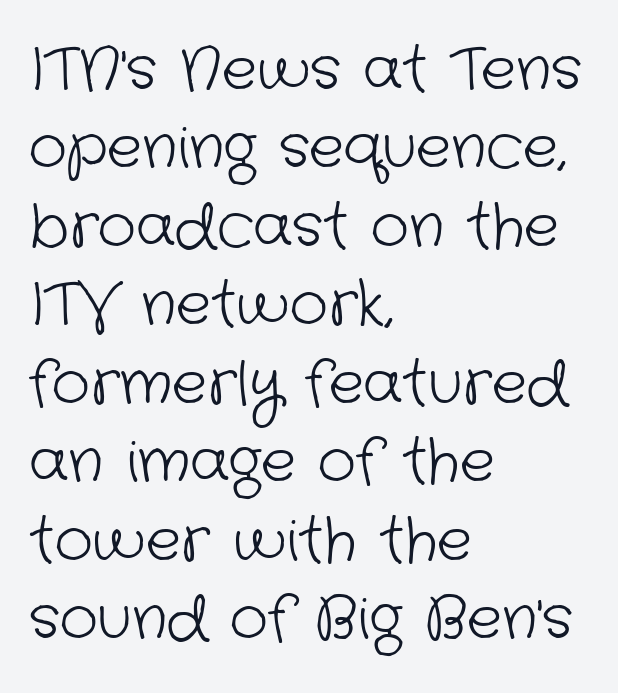
Lines of text with bare space underneath. To sum up the face: it is a sans, with no serifs. Is this a fixed-width face? No — the glyphs have proportional, varying widths. Horizontal bands of white between lines are of average thickness.
